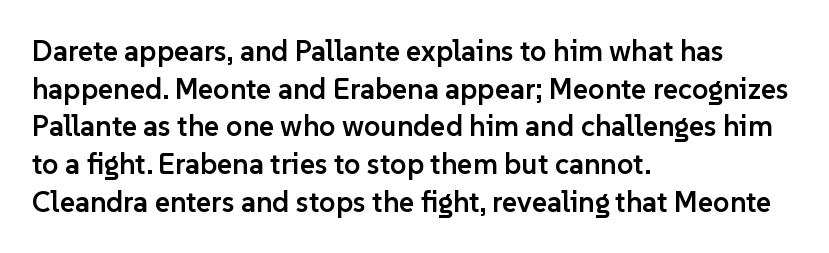
Notice how the passage keeps a crisp vertical edge on the left only. Stroke terminals: plain, sans-serif. Ordinary non-slanted type is in use. Default kerning and tracking; the words read as compact shapes. What's the leading like? Ordinary, nothing unusual. Note the varied advance widths — an 'i' is clearly narrower than an 'm'.
